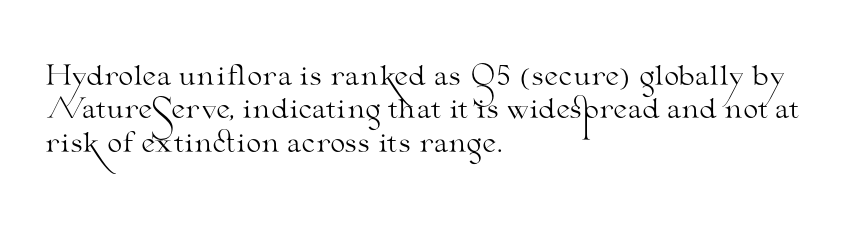
No letter is thick-stroked: the sample isn't bold. This rendering leaves character spacing at its baseline value. A bare baseline throughout the passage. Line beginnings align vertically; line endings do not. This sample uses an upright cut, with every glyph sitting square on the baseline.
